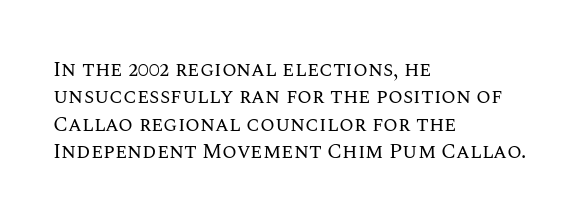
The image shows 21 px text type, upright; set left-aligned, normal line spacing (1.3x), normal letter spacing, not underlined.
